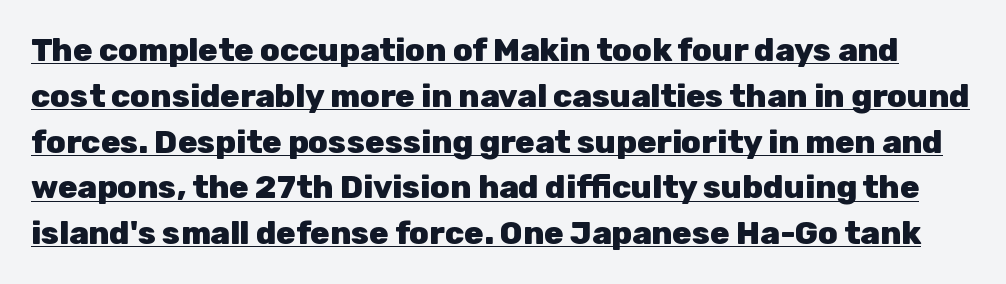
The image shows 32 px heavy sans-serif type, upright; set normal line spacing (1.43x), normal letter spacing, underlined; low stroke contrast and a medium x-height.
